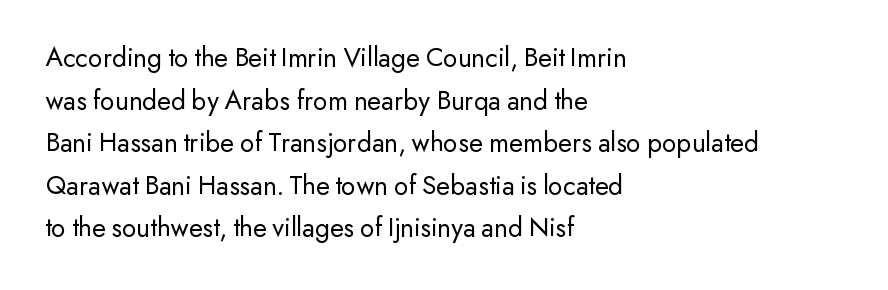
Posture: upright roman. Do the characters align in a grid? No, the font is proportional. The face looks like a standard text weight, possibly lighter. Quick note: underline off. These lines sit exactly where default settings would place them.
